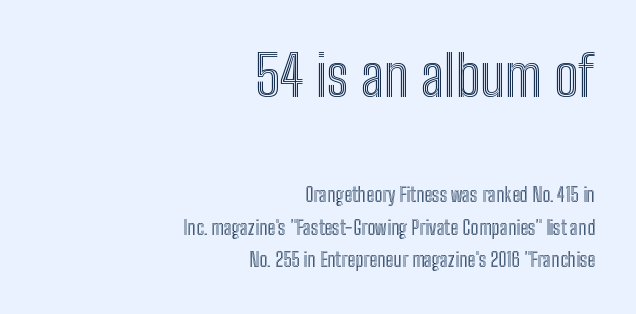
The image shows 56 px condensed type, upright; set right-aligned, line spacing 1.73x, normal letter spacing, not underlined; the first (top) block is 2.95x larger; a medium x-height.
